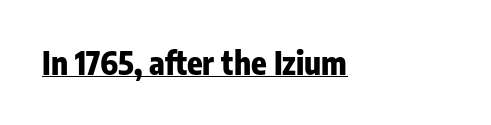
The passage shown is typed in a proportional face where columns would drift. You could call the tracking neutral — neither tight nor loose. What weight is shown? A full bold with thick strokes. Each line starts at the same left margin while the right side varies. The font's upright variant was chosen for this text. Honestly, the underline is the first thing you notice here.
